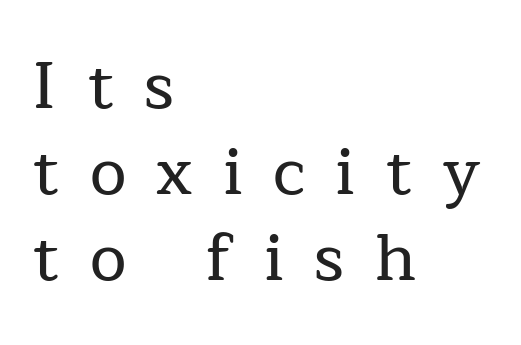
Q: Is the text italic (slanted)? A: No, it is upright.
Q: Is the typeface a serif or a sans-serif typeface? A: Serif.
Q: Is the text underlined? A: No.
Q: How is the paragraph aligned? A: Left-aligned.
Q: Is the spacing between letters normal or unusually wide? A: Unusually wide.
Q: Is the spacing between lines tight, normal or loose? A: Normal.
Q: Width (condensed, normal, or wide)? A: Normal.
Q: Stroke contrast? A: Low.
Q: x-height? A: Medium.
Q: Monospaced? A: No.
